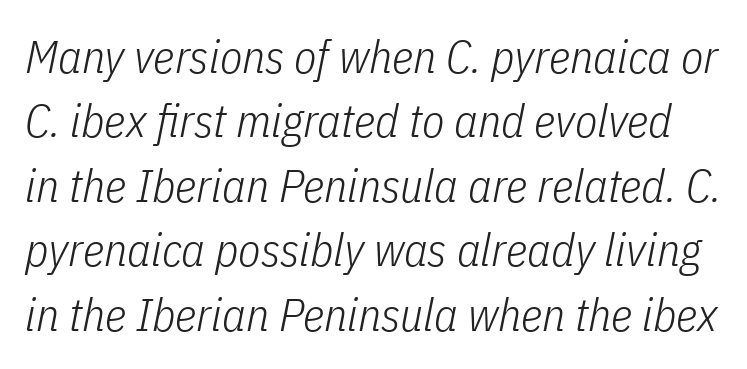
Just letters on the line, the space beneath them empty. No extra tracking has been applied to these lines. Letters have the restrained weight of plain body copy at most. Is this a fixed-width face? No — the glyphs have proportional, varying widths. Notice how the stems are inclined rather than vertical — that's the hallmark of italics.
